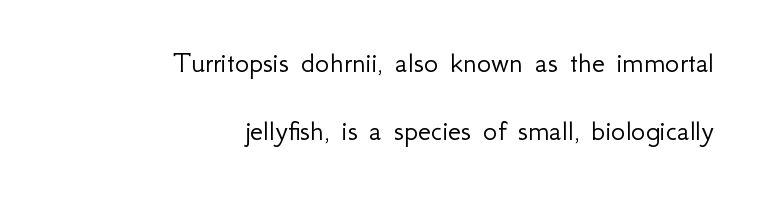
The image shows 30 px light sans-serif type, upright; set right-aligned, loose line spacing (2.28x), normal letter spacing, not underlined; low stroke contrast and a small x-height.
